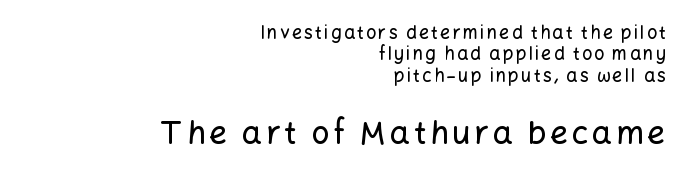
Q: Is the text italic (slanted)? A: No, it is upright.
Q: Is the typeface a serif or a sans-serif typeface? A: Sans-serif.
Q: Is the text underlined? A: No.
Q: How is the paragraph aligned? A: Right-aligned.
Q: Which block of text is set in a larger size, the first (top) or the second (bottom)? A: The second (bottom) one.
Q: Width (condensed, normal, or wide)? A: Normal.
Q: Stroke contrast? A: Low.
Q: x-height? A: Medium.
Q: Monospaced? A: No.
